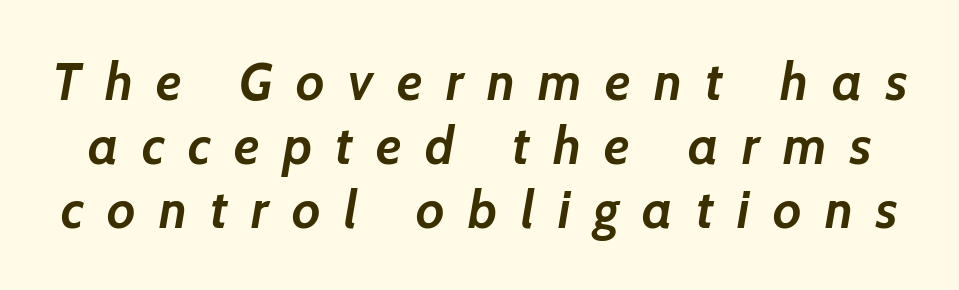
{"italic": "yes", "lean": "right", "slant_degrees": 7, "bold": "yes", "weight": "semibold", "width": "normal", "stroke_contrast": "low", "x_height": "medium", "monospaced": "no", "underline": "no", "line_spacing_ratio": 1.23, "letter_spacing": "wide", "letter_spacing_em": 0.45, "glyph_px": 52}
